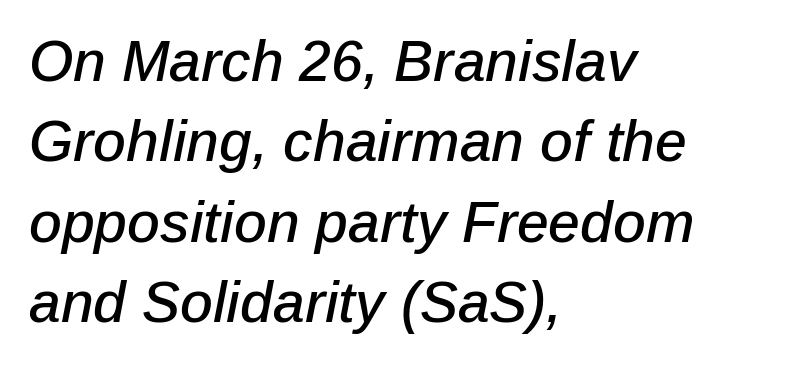
The letters advance in unequal steps, a hallmark of proportional type. The line-height multiplier appears to be the usual default. A typesetter would mark this as italic. Tracking here is standard; glyphs follow each other at the usual distance.
